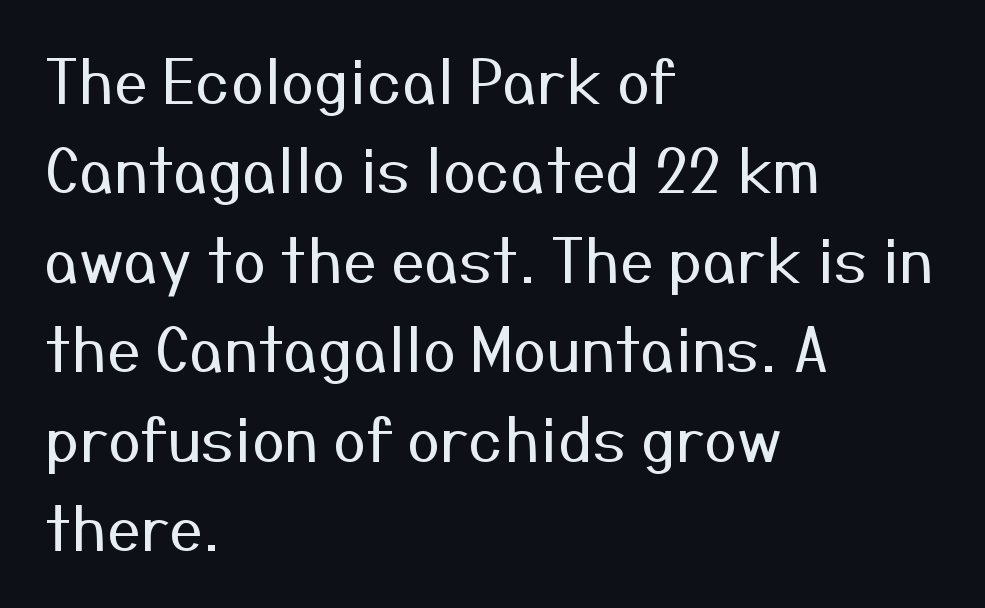
Q: Is the text bold? A: No.
Q: Is the text italic (slanted)? A: No, it is upright.
Q: Is the typeface a serif or a sans-serif typeface? A: Sans-serif.
Q: Is the text underlined? A: No.
Q: How is the paragraph aligned? A: Left-aligned.
Q: Is the spacing between letters normal or unusually wide? A: Normal.
Q: Is the spacing between lines tight, normal or loose? A: Normal.
Q: Width (condensed, normal, or wide)? A: Normal.
Q: Stroke contrast? A: Medium.
Q: x-height? A: Medium.
Q: Monospaced? A: No.
